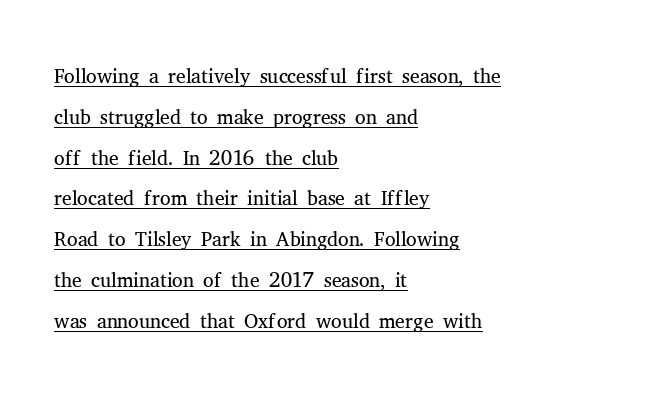
The image shows 30 px light serif type, upright; set left-aligned, normal line spacing (1.36x), normal letter spacing, underlined; medium stroke contrast and a medium x-height.
